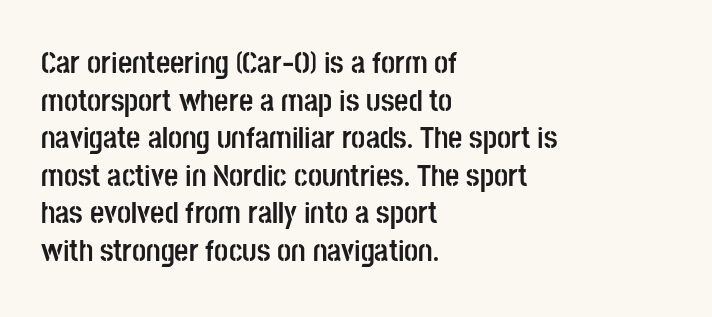
Bold? Absolutely — the strokes are thick and heavy. The area under the type is left untouched. These lines are set flush left with a ragged right edge. Is the letter spacing exaggerated? No — it looks like the ordinary default. Posture: upright roman. Observe the absence of serifs on each vertical stroke in this sample.
